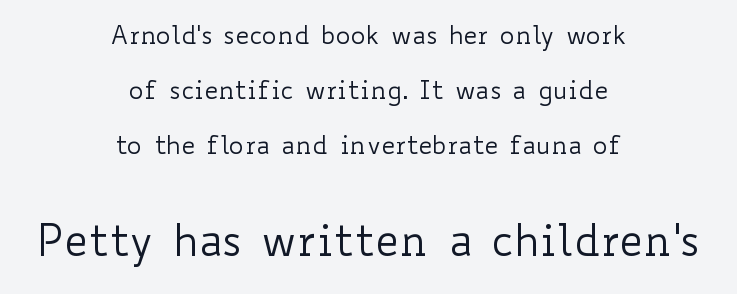
Unmarked baselines from the first word to the last. When letters stand straight like this, we call the style roman or upright. Think of a printed novel: that variable character pitch is what you see here. The setting favours the middle, as headings and verse often do.
